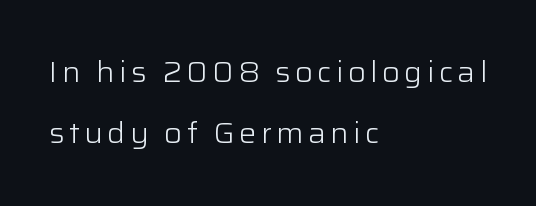
The letters advance in unequal steps, a hallmark of proportional type. Line beginnings align vertically; line endings do not. These lines stand farther apart than default settings would place them. Glance below the letters and you will spot only blank space. The typeface has the unassuming heft of standard copy or less. You can tell from the bare stems that sans-serif type was used.
